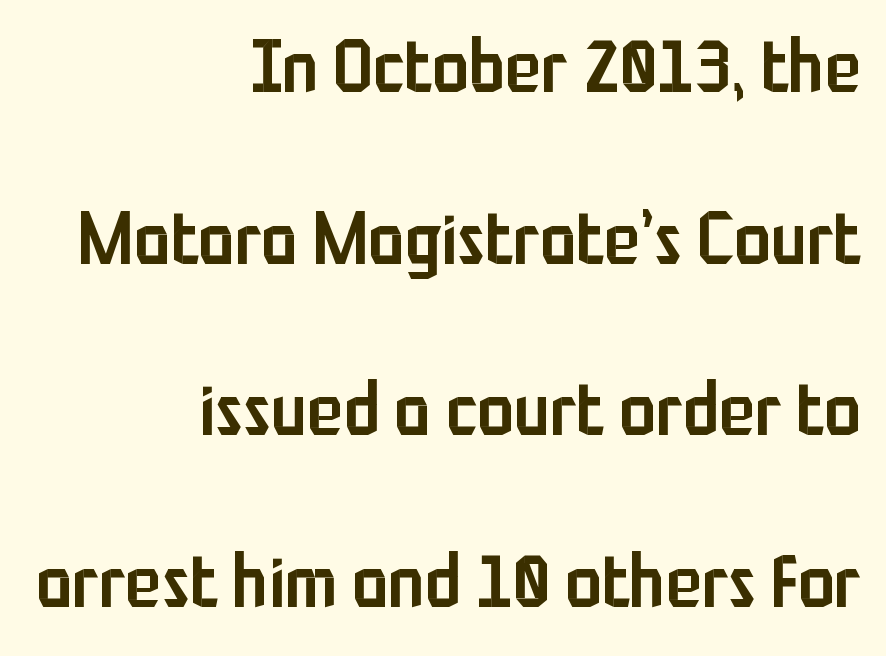
The image shows 74 px semibold, condensed sans-serif type, upright; set right-aligned, loose line spacing (2.32x), normal letter spacing, not underlined; low stroke contrast and a medium x-height.
